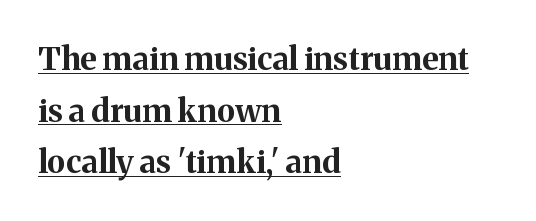
{"serif": "yes", "italic": "no", "bold": "yes", "weight": "bold", "width": "normal", "stroke_contrast": "medium", "x_height": "medium", "monospaced": "no", "underline": "yes", "align": "left", "line_spacing": "normal", "line_spacing_ratio": 1.61, "letter_spacing": "normal", "letter_spacing_em": 0.0, "glyph_px": 32}
